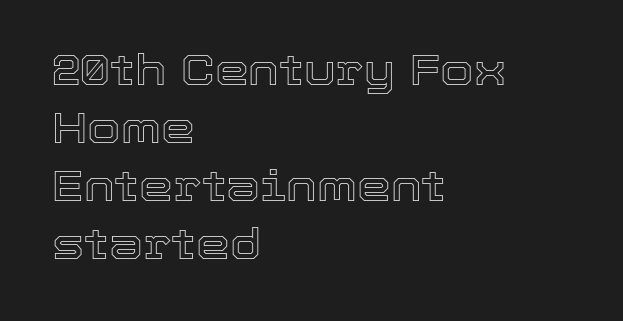
Q: Is the text italic (slanted)? A: No, it is upright.
Q: Is the text underlined? A: No.
Q: How is the paragraph aligned? A: Left-aligned.
Q: Is the spacing between letters normal or unusually wide? A: Normal.
Q: Is the spacing between lines tight, normal or loose? A: Normal.
Q: Width (condensed, normal, or wide)? A: Normal.
Q: x-height? A: Medium.
Q: Monospaced? A: No.
